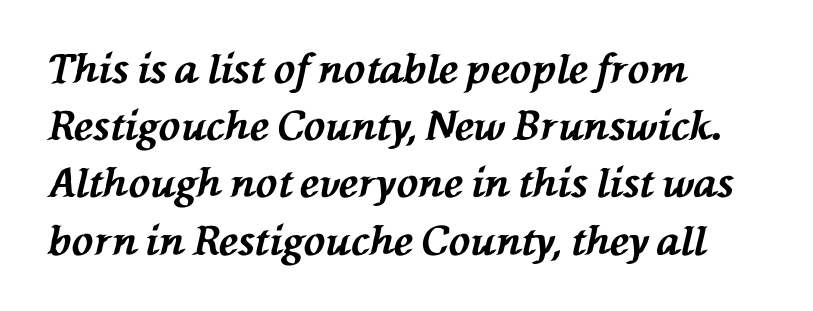
Casual observation: everything's shoved over to the left. Does the leading feel generous? No, just average. Bare-footed words on every line. The face used here is proportionally spaced, like ordinary book or web type. The letterforms sit shoulder to shoulder at normal distance. Set as a true bold cut, around the 700 mark.
